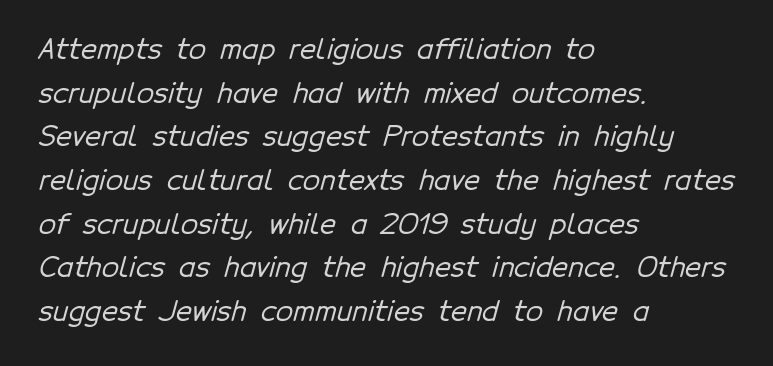
The image shows 28 px sans-serif type; set left-aligned, normal line spacing (1.56x), normal letter spacing, not underlined; low stroke contrast and a medium x-height.
